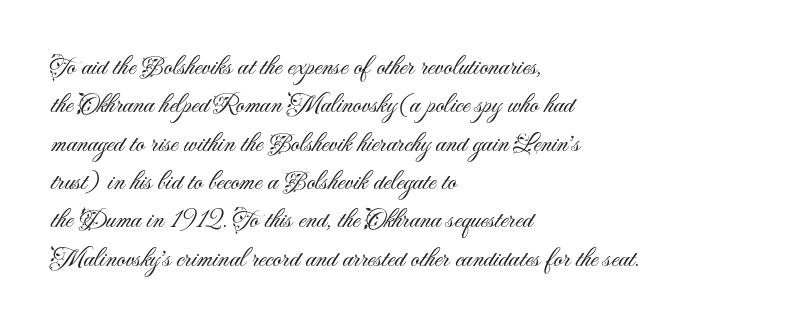
Q: Is the text bold? A: No.
Q: Is the text italic (slanted)? A: Yes.
Q: Is the text underlined? A: No.
Q: How is the paragraph aligned? A: Left-aligned.
Q: Is the spacing between letters normal or unusually wide? A: Normal.
Q: Is the spacing between lines tight, normal or loose? A: Normal.
